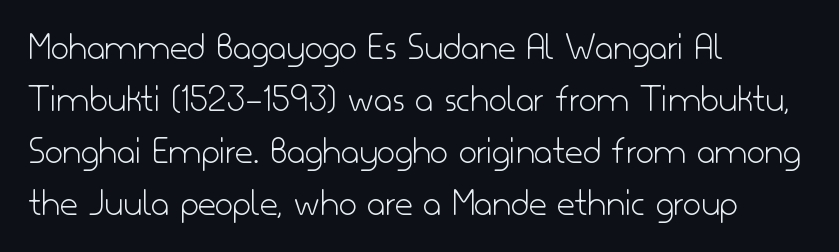
{"serif": "no", "italic": "no", "bold": "no", "weight": "light", "width": "normal", "stroke_contrast": "low", "x_height": "small", "monospaced": "no", "underline": "no", "align": "left", "line_spacing": "normal", "line_spacing_ratio": 1.33, "letter_spacing": "normal", "letter_spacing_em": 0.0, "glyph_px": 39}
